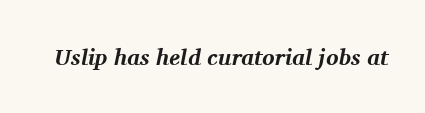
Q: Is the text bold? A: Yes.
Q: Is the text italic (slanted)? A: Yes, it leans right by about 11 degrees.
Q: Is the text underlined? A: No.
Q: Is the spacing between letters normal or unusually wide? A: Normal.
